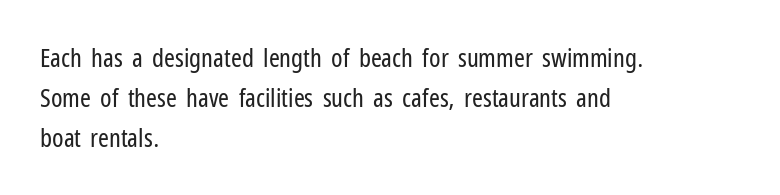
Q: Is the text bold? A: No.
Q: Is the text italic (slanted)? A: No, it is upright.
Q: Is the text underlined? A: No.
Q: How is the paragraph aligned? A: Left-aligned.
Q: Is the spacing between letters normal or unusually wide? A: Normal.
Q: Is the spacing between lines tight, normal or loose? A: Normal.
